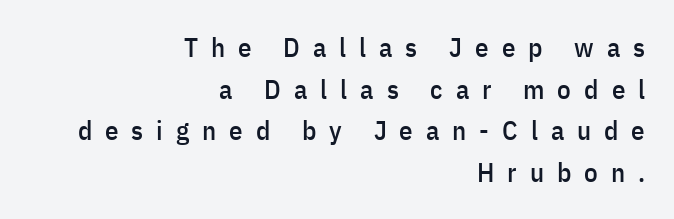
The image shows 27 px text type, upright; set right-aligned, normal line spacing (1.54x), unusually wide letter spacing (+0.48 em), not underlined.
